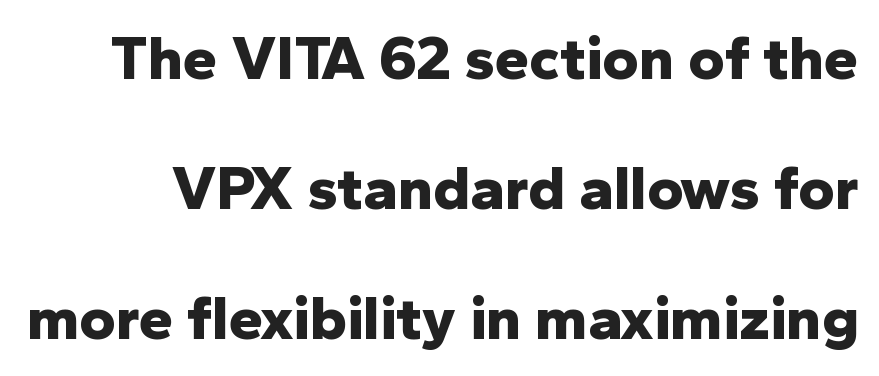
{"serif": "no", "italic": "no", "bold": "yes", "weight": "bold", "width": "normal", "stroke_contrast": "low", "x_height": "medium", "monospaced": "no", "underline": "no", "line_spacing": "loose", "line_spacing_ratio": 2.1, "letter_spacing": "normal", "letter_spacing_em": 0.0, "glyph_px": 62}
